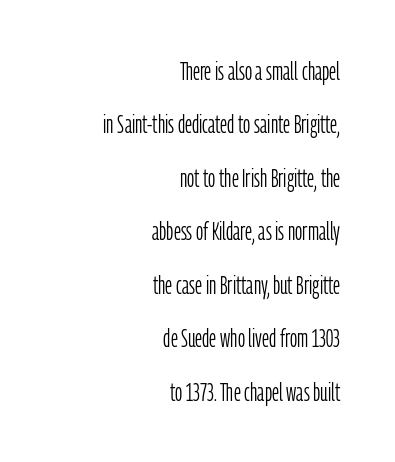
The image shows 25 px text type, upright; set right-aligned, loose line spacing (2.14x), normal letter spacing, not underlined.
